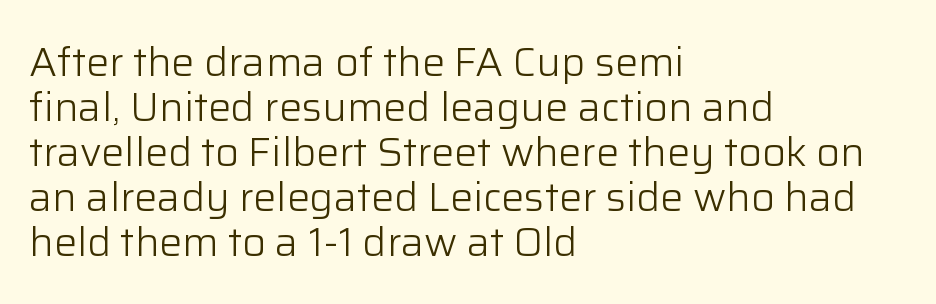
Q: Is the text bold? A: No.
Q: Is the text italic (slanted)? A: No, it is upright.
Q: Is the typeface a serif or a sans-serif typeface? A: Sans-serif.
Q: Is the text underlined? A: No.
Q: How is the paragraph aligned? A: Left-aligned.
Q: Is the spacing between letters normal or unusually wide? A: Normal.
Q: Is the spacing between lines tight, normal or loose? A: Tight.
Q: Width (condensed, normal, or wide)? A: Normal.
Q: Stroke contrast? A: Low.
Q: x-height? A: Medium.
Q: Monospaced? A: No.
